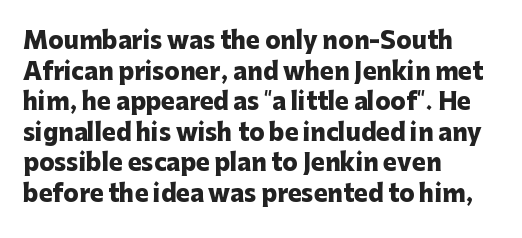
Q: Is the text bold? A: Yes.
Q: Is the text italic (slanted)? A: No, it is upright.
Q: Is the text underlined? A: No.
Q: How is the paragraph aligned? A: Left-aligned.
Q: Is the spacing between letters normal or unusually wide? A: Normal.
Q: Is the spacing between lines tight, normal or loose? A: Normal.
